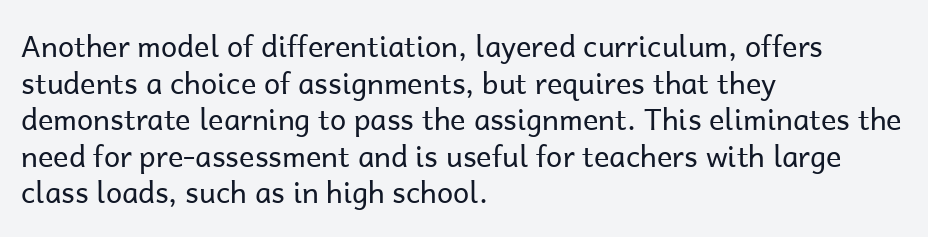
Q: Is the text bold? A: No.
Q: Is the text italic (slanted)? A: No, it is upright.
Q: Is the typeface a serif or a sans-serif typeface? A: Sans-serif.
Q: Is the text underlined? A: No.
Q: How is the paragraph aligned? A: Left-aligned.
Q: Is the spacing between letters normal or unusually wide? A: Normal.
Q: Is the spacing between lines tight, normal or loose? A: Normal.
Q: Width (condensed, normal, or wide)? A: Normal.
Q: Stroke contrast? A: Low.
Q: x-height? A: Medium.
Q: Monospaced? A: No.
